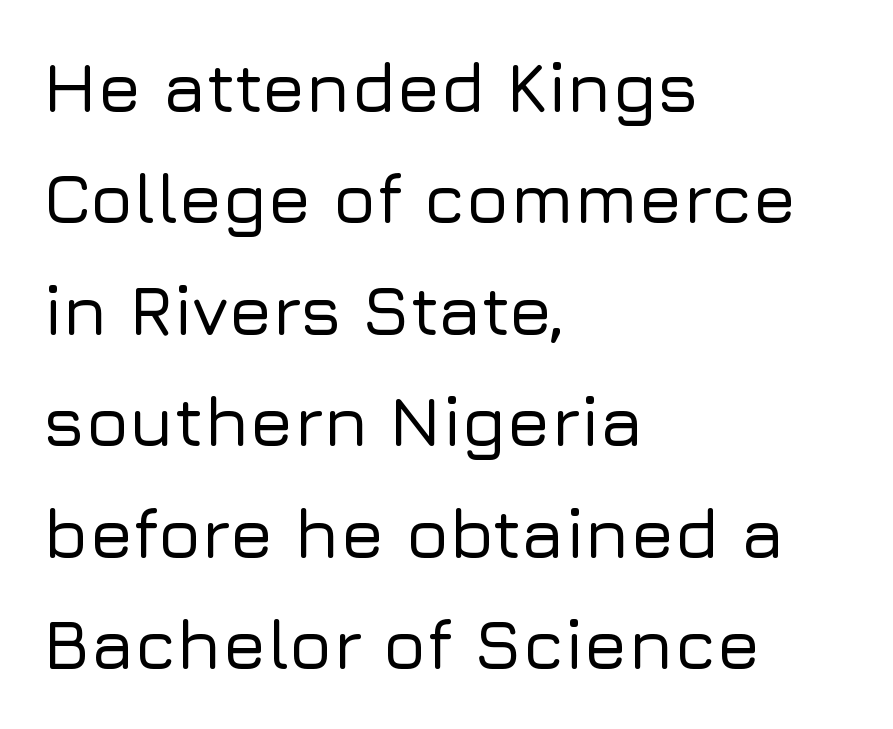
Q: Is the text italic (slanted)? A: No, it is upright.
Q: Is the typeface a serif or a sans-serif typeface? A: Sans-serif.
Q: Is the text underlined? A: No.
Q: How is the paragraph aligned? A: Left-aligned.
Q: Is the spacing between letters normal or unusually wide? A: Normal.
Q: Is the spacing between lines tight, normal or loose? A: Normal.
Q: Width (condensed, normal, or wide)? A: Normal.
Q: Stroke contrast? A: Low.
Q: x-height? A: Medium.
Q: Monospaced? A: No.
